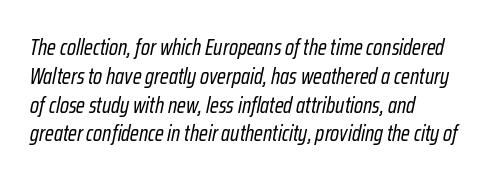
The image shows 22 px text type, italic (leaning right); set left-aligned, normal line spacing (1.31x), normal letter spacing, not underlined.
